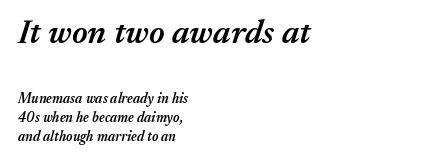
{"italic": "yes", "lean": "right", "slant_degrees": 17, "bold": "semi", "weight": "semibold", "width": "normal", "stroke_contrast": "medium", "x_height": "medium", "monospaced": "no", "underline": "no", "align": "left", "line_spacing": "normal", "line_spacing_ratio": 1.37, "letter_spacing": "normal", "letter_spacing_em": 0.0, "larger_block": "first", "size_ratio": 2.43, "glyph_px": 34}
